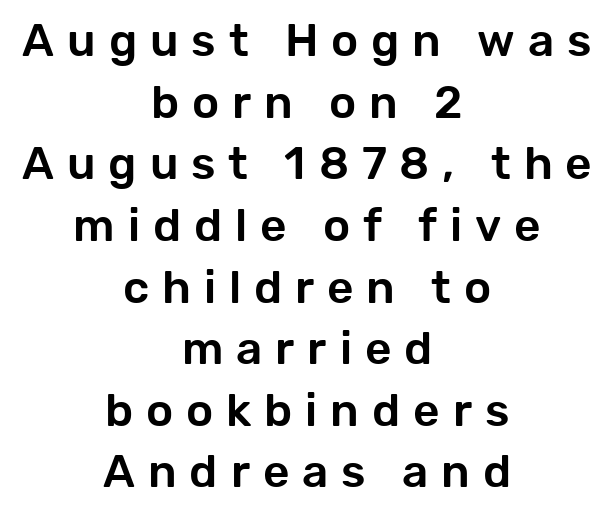
Q: Is the text italic (slanted)? A: No, it is upright.
Q: Is the typeface a serif or a sans-serif typeface? A: Sans-serif.
Q: Is the text underlined? A: No.
Q: How is the paragraph aligned? A: Centered.
Q: Is the spacing between letters normal or unusually wide? A: Unusually wide.
Q: Is the spacing between lines tight, normal or loose? A: Normal.
Q: Width (condensed, normal, or wide)? A: Normal.
Q: Stroke contrast? A: Low.
Q: x-height? A: Medium.
Q: Monospaced? A: No.
